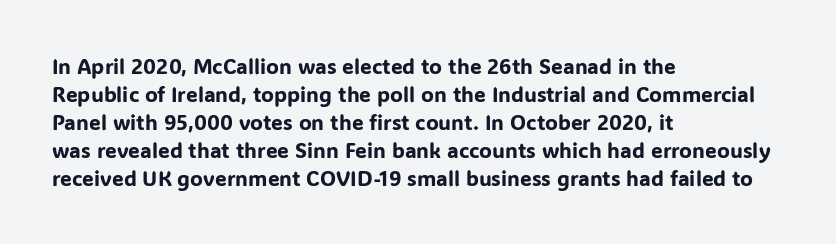
{"italic": "no", "underline": "no", "align": "left", "line_spacing": "normal", "line_spacing_ratio": 1.33, "letter_spacing": "normal", "letter_spacing_em": 0.0, "glyph_px": 21}
